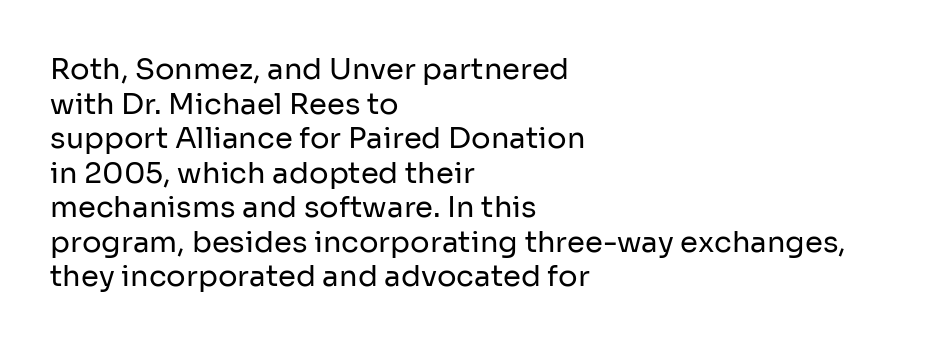
The image shows 29 px regular-weight sans-serif type, upright; set left-aligned, line spacing 1.19x, normal letter spacing, not underlined; low stroke contrast and a medium x-height.
